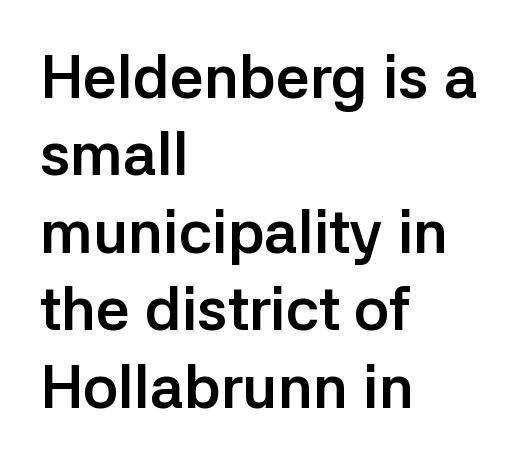
{"serif": "no", "italic": "no", "bold": "yes", "weight": "semibold", "width": "normal", "stroke_contrast": "low", "x_height": "medium", "monospaced": "no", "underline": "no", "align": "left", "line_spacing": "normal", "line_spacing_ratio": 1.29, "letter_spacing": "normal", "letter_spacing_em": 0.0, "glyph_px": 60}
